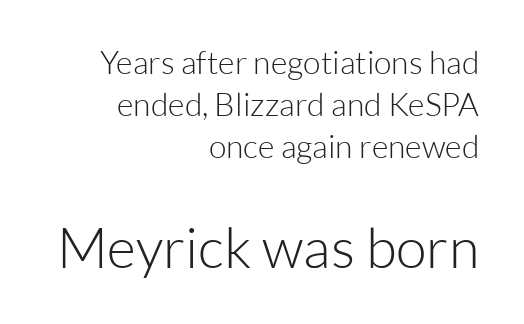
Nobody drew a line under any word here. Quick note: not italic, upright. Whoever set this chose a conventional vertical rhythm. Are there feet on the stems? There aren't — it's a sans. Character widths vary here, with narrow letters taking less room than wide ones.
